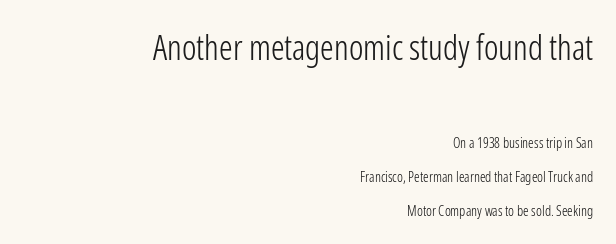
{"serif": "no", "italic": "no", "bold": "no", "weight": "light", "width": "condensed", "stroke_contrast": "low", "x_height": "medium", "monospaced": "no", "underline": "no", "align": "right", "line_spacing": "loose", "line_spacing_ratio": 2.43, "letter_spacing": "normal", "letter_spacing_em": 0.0, "larger_block": "first", "size_ratio": 2.43, "glyph_px": 34}
